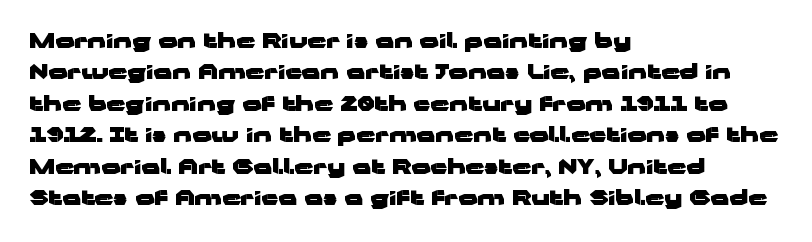
Set as a true bold cut, around the 700 mark. You can tell it's not italic because the verticals are truly vertical. Horizontally, the lines are justified to the leading edge only. Evenly set lines give the paragraph a standard silhouette. Just letters on the line, the space beneath them empty. Compared with typical body copy, the letter spacing here is the same.
